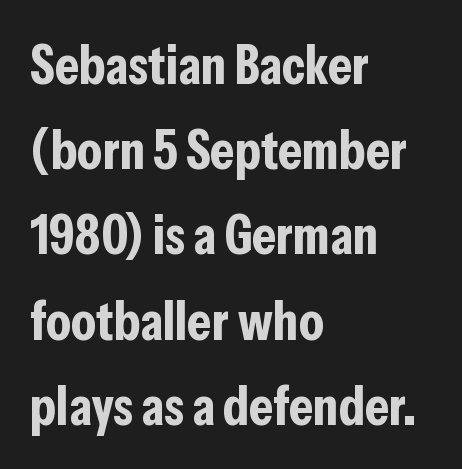
{"serif": "no", "italic": "no", "bold": "yes", "weight": "bold", "width": "condensed", "stroke_contrast": "low", "x_height": "medium", "monospaced": "no", "underline": "no", "align": "left", "line_spacing": "normal", "line_spacing_ratio": 1.55, "letter_spacing": "normal", "letter_spacing_em": 0.0, "glyph_px": 55}
